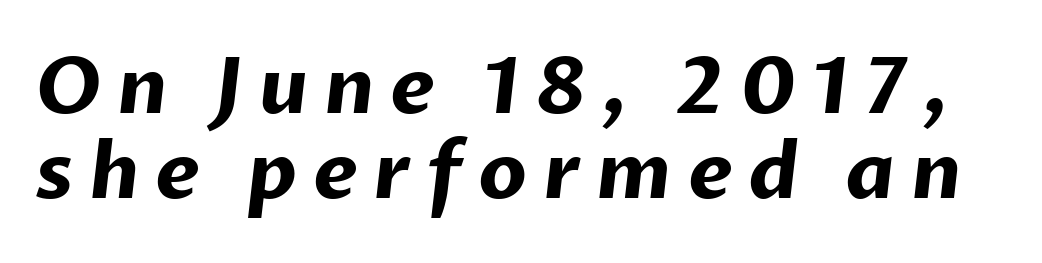
Students, this is bold: see how much ink each stroke carries. The designer dialed line spacing down below the default. Has an underline been added? It has not. Do the characters align in a grid? No, the font is proportional. In terms of letterform style, serifs are entirely absent. Glyph-to-glyph distance is far greater than everyday printed text.
